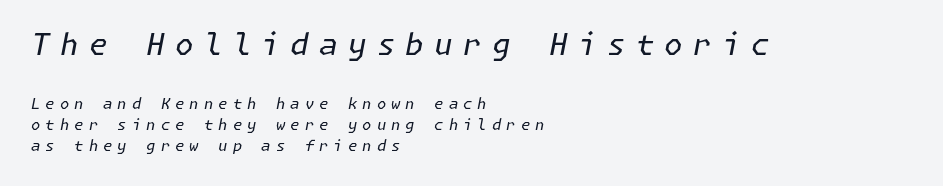
These lines sit exactly where default settings would place them. Words appear elongated and porous because spacing is wide. The string is rendered with underlining switched off. These lines stack with their left ends in a neat column.
